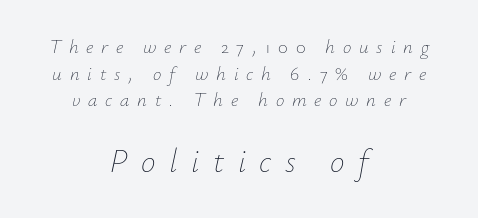
Q: Is the text bold? A: No.
Q: Is the text italic (slanted)? A: Yes, it leans right by about 12 degrees.
Q: Is the text underlined? A: No.
Q: How is the paragraph aligned? A: Centered.
Q: Is the spacing between letters normal or unusually wide? A: Unusually wide.
Q: Is the spacing between lines tight, normal or loose? A: Normal.
Q: Which block of text is set in a larger size, the first (top) or the second (bottom)? A: The second (bottom) one.
Q: Width (condensed, normal, or wide)? A: Normal.
Q: Stroke contrast? A: Low.
Q: x-height? A: Small.
Q: Monospaced? A: No.
